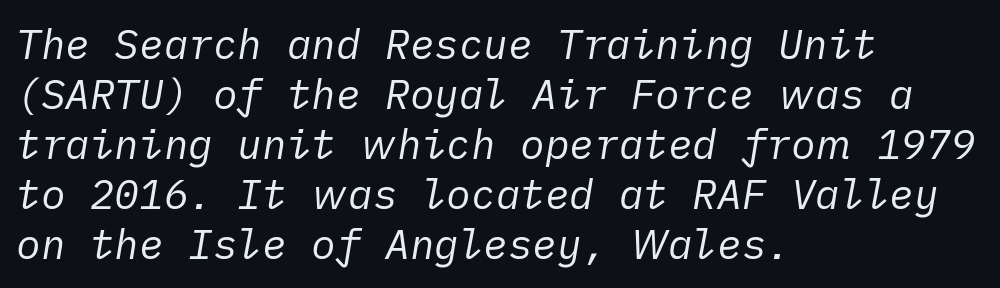
{"italic": "yes", "lean": "right", "slant_degrees": 10, "bold": "no", "weight": "regular", "width": "normal", "stroke_contrast": "low", "x_height": "medium", "underline": "no", "align": "left", "line_spacing_ratio": 1.22, "letter_spacing": "normal", "letter_spacing_em": 0.0, "glyph_px": 41}
